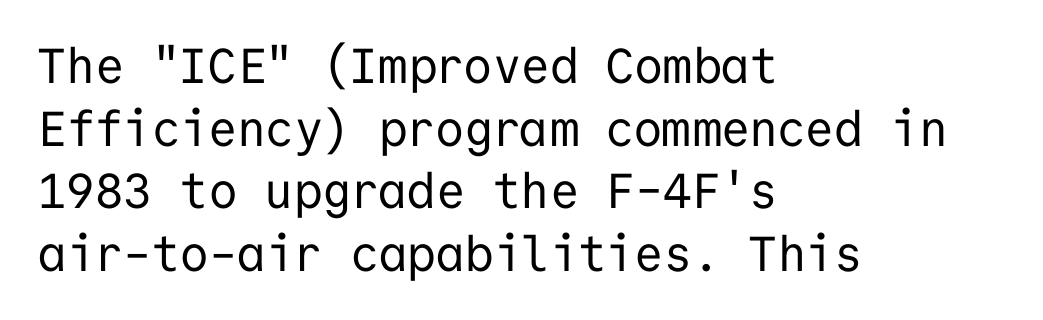
{"serif": "no", "italic": "no", "bold": "no", "weight": "regular", "width": "normal", "stroke_contrast": "low", "x_height": "medium", "monospaced": "yes", "underline": "no", "align": "left", "line_spacing": "normal", "line_spacing_ratio": 1.28, "letter_spacing": "normal", "letter_spacing_em": 0.0, "glyph_px": 49}
